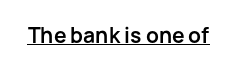
Emphasis is given by a line drawn under the lettering. Weight: bold. Honestly, the letter spacing is just normal — you wouldn't notice it. Is there any slant? The stems are plumb.
